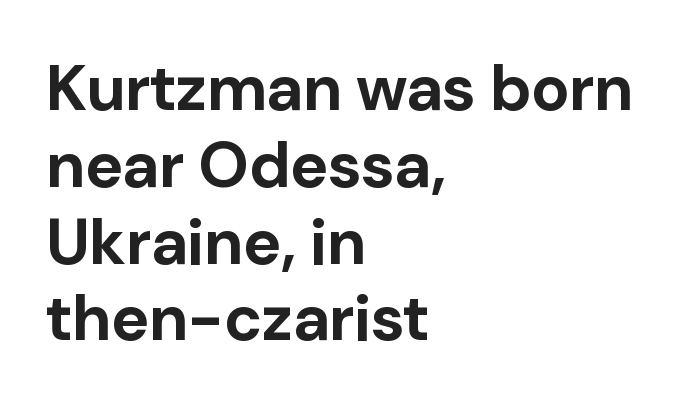
Q: Is the text bold? A: Yes.
Q: Is the text italic (slanted)? A: No, it is upright.
Q: Is the typeface a serif or a sans-serif typeface? A: Sans-serif.
Q: Is the text underlined? A: No.
Q: How is the paragraph aligned? A: Left-aligned.
Q: Is the spacing between letters normal or unusually wide? A: Normal.
Q: Width (condensed, normal, or wide)? A: Normal.
Q: Stroke contrast? A: Low.
Q: x-height? A: Medium.
Q: Monospaced? A: No.
